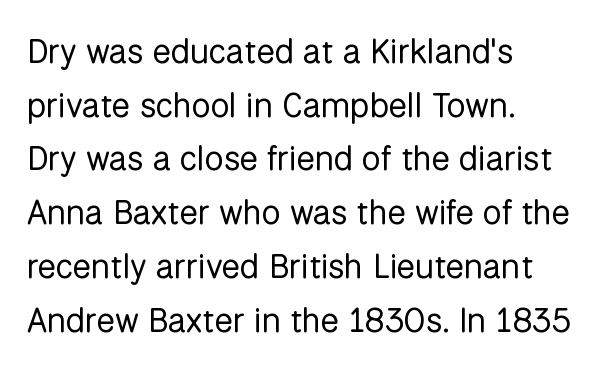
Q: Is the text bold? A: No.
Q: Is the text italic (slanted)? A: No, it is upright.
Q: Is the typeface a serif or a sans-serif typeface? A: Sans-serif.
Q: Is the text underlined? A: No.
Q: How is the paragraph aligned? A: Left-aligned.
Q: Is the spacing between letters normal or unusually wide? A: Normal.
Q: Is the spacing between lines tight, normal or loose? A: Normal.
Q: Width (condensed, normal, or wide)? A: Normal.
Q: Stroke contrast? A: Low.
Q: x-height? A: Medium.
Q: Monospaced? A: No.
